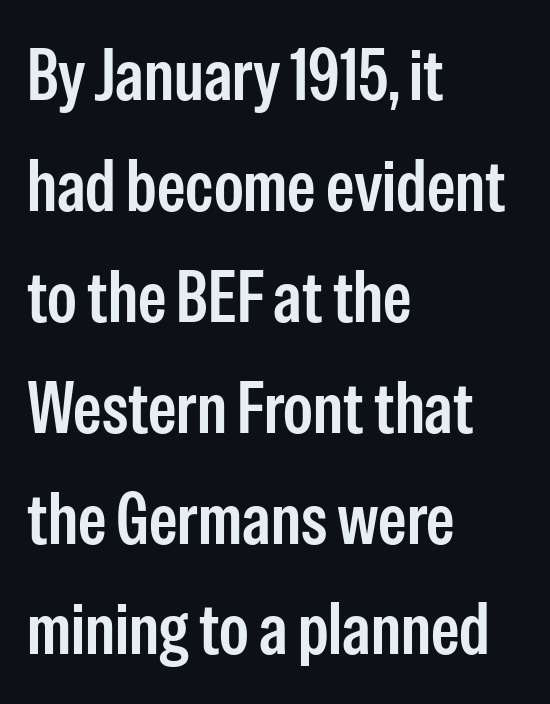
{"serif": "no", "italic": "no", "width": "condensed", "stroke_contrast": "low", "x_height": "medium", "monospaced": "no", "underline": "no", "align": "left", "line_spacing": "normal", "line_spacing_ratio": 1.54, "letter_spacing": "normal", "letter_spacing_em": 0.0, "glyph_px": 72}
